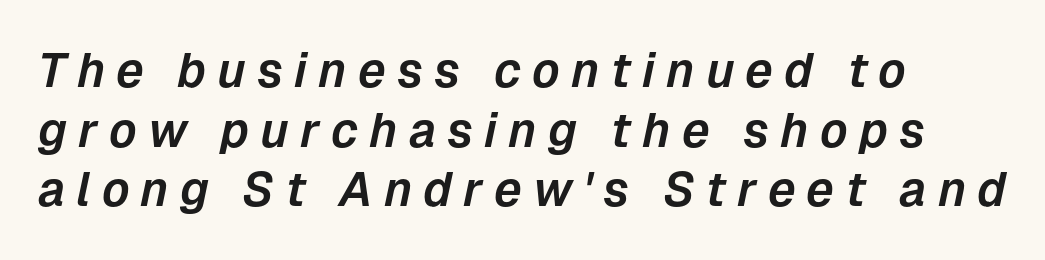
Teacher's note: observe the even left margin — that is flush-left alignment. The line texture is sparse and dotted thanks to wide tracking. Is the type slanted? Yes — the strokes lean at a clear angle. Words float on clear page, feet unadorned. Each letter keeps its own natural width here, so spacing adapts to shape.
